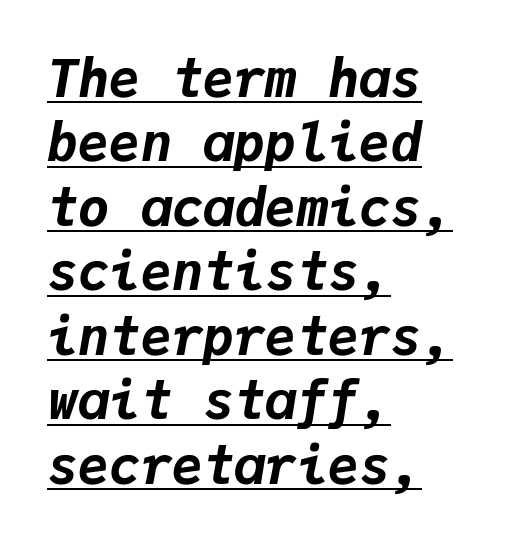
Q: Is the text bold? A: Yes.
Q: Is the text italic (slanted)? A: Yes, it leans right by about 9 degrees.
Q: Is the text underlined? A: Yes.
Q: How is the paragraph aligned? A: Left-aligned.
Q: Is the spacing between letters normal or unusually wide? A: Normal.
Q: Width (condensed, normal, or wide)? A: Normal.
Q: Stroke contrast? A: Low.
Q: x-height? A: Medium.
Q: Monospaced? A: Yes.
